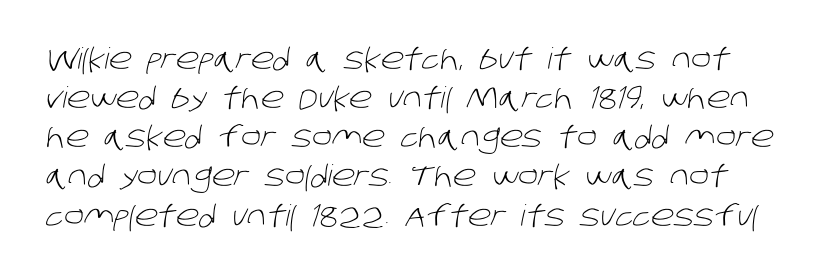
Line spacing here is normal. Do the characters align in a grid? No, the font is proportional. The strokes carry an ordinary text weight at most. Observe the ordinary spacing: letters are neighbours, not strangers. This sample uses a sans-serif face.
